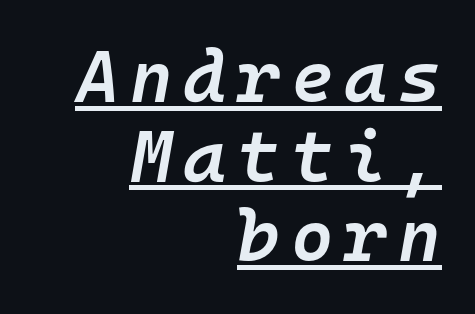
The image shows 73 px semibold type, italic (leaning right), monospaced; set right-aligned, tight line spacing (1.09x), underlined; low stroke contrast and a medium x-height.
